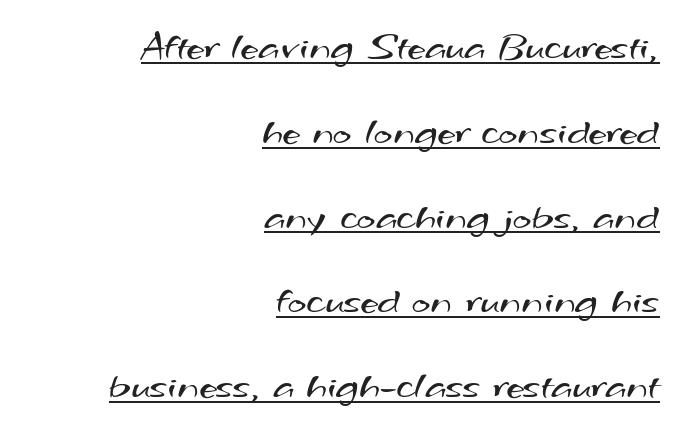
The image shows 40 px regular-weight, wide sans-serif type; set right-aligned, loose line spacing (2.12x), normal letter spacing, underlined; medium stroke contrast and a small x-height.
